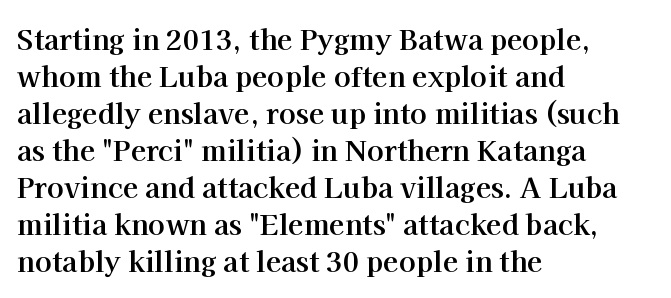
Q: Is the text bold? A: Yes.
Q: Is the text italic (slanted)? A: No, it is upright.
Q: Is the typeface a serif or a sans-serif typeface? A: Serif.
Q: Is the text underlined? A: No.
Q: How is the paragraph aligned? A: Left-aligned.
Q: Is the spacing between letters normal or unusually wide? A: Normal.
Q: Is the spacing between lines tight, normal or loose? A: Normal.
Q: Width (condensed, normal, or wide)? A: Normal.
Q: Stroke contrast? A: High.
Q: x-height? A: Medium.
Q: Monospaced? A: No.
